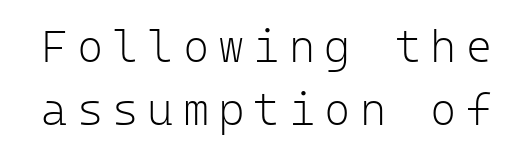
{"serif": "no", "italic": "no", "bold": "no", "weight": "light", "width": "normal", "stroke_contrast": "low", "x_height": "medium", "monospaced": "yes", "underline": "no", "line_spacing": "normal", "line_spacing_ratio": 1.4, "letter_spacing": "wide", "letter_spacing_em": 0.2, "glyph_px": 45}
